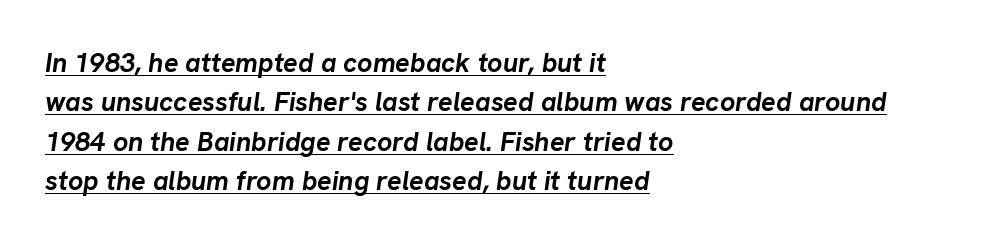
Heavy-handed strokes throughout: this text is bold. The whole block is typeset with a tilt. Is there an underline? Yes — a line sits under the letters. There is no visible air inserted between adjacent glyphs. Casual observation: everything's shoved over to the left.
